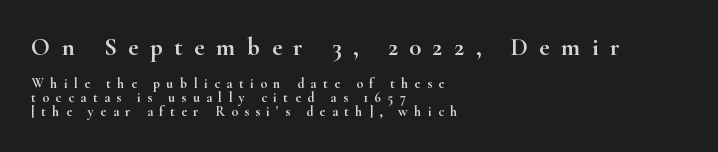
Baseline-to-baseline distance is barely more than the letter height. Look at the glyph heights: the upper group is clearly the bigger setting. The rendering inserts visible extra space after every character. Honestly, there is no underline to notice here at all. Typeset ragged right — the left edge is the straight one.
